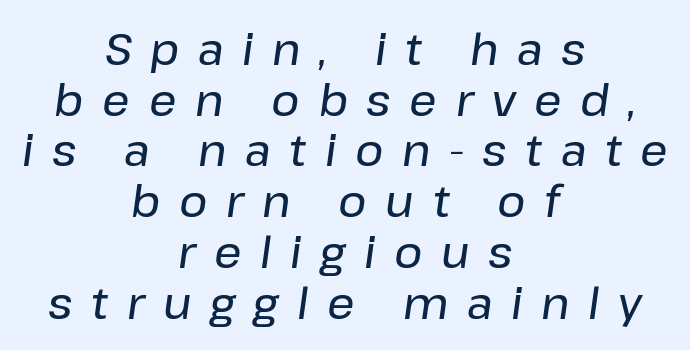
{"italic": "yes", "lean": "right", "slant_degrees": 8, "width": "normal", "stroke_contrast": "low", "x_height": "medium", "monospaced": "no", "underline": "no", "align": "center", "line_spacing_ratio": 1.18, "letter_spacing": "wide", "letter_spacing_em": 0.43, "glyph_px": 43}
